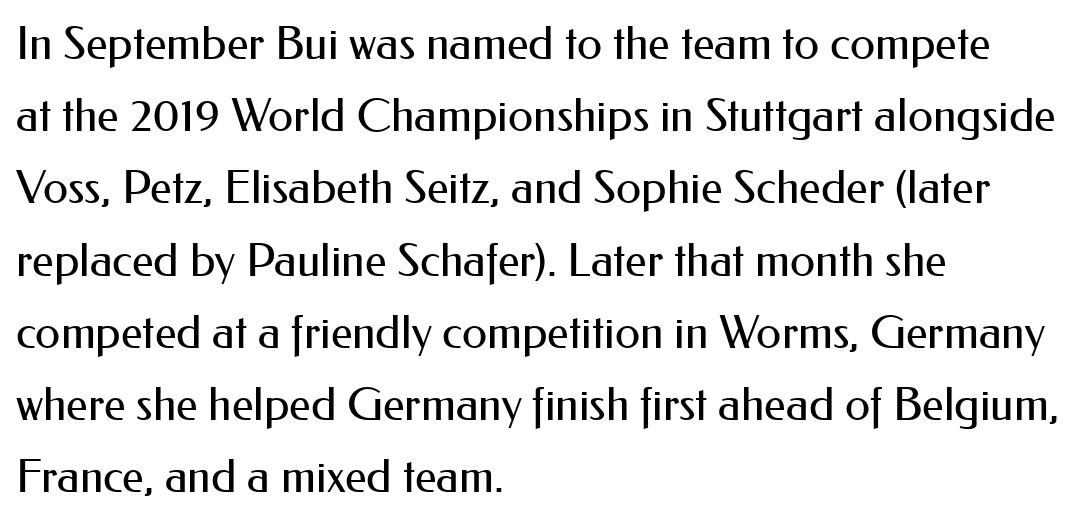
{"serif": "no", "italic": "no", "bold": "no", "weight": "regular", "width": "normal", "stroke_contrast": "medium", "x_height": "small", "monospaced": "no", "underline": "no", "align": "left", "line_spacing": "normal", "line_spacing_ratio": 1.57, "letter_spacing": "normal", "letter_spacing_em": 0.0, "glyph_px": 46}
